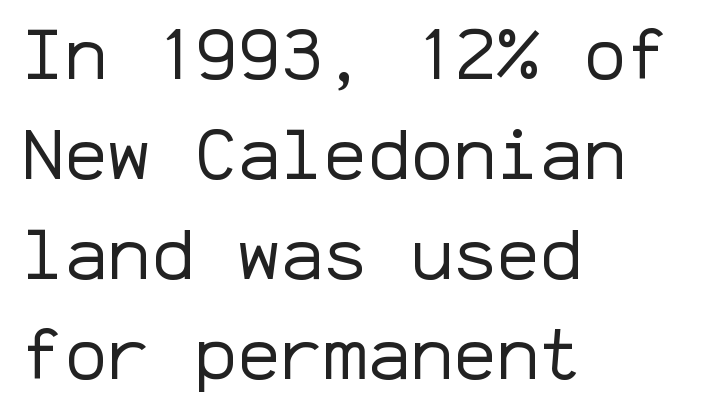
One glance says typical: line gaps are just what's usual. Clear beneath every line of the passage. Grotesque or geometric, the face here clearly has no serifs. The typography opts for an upright posture over an oblique one. Do the characters align in a grid? Yes, the font is monospaced. The typesetting does not lean heavy: it is not bold.
